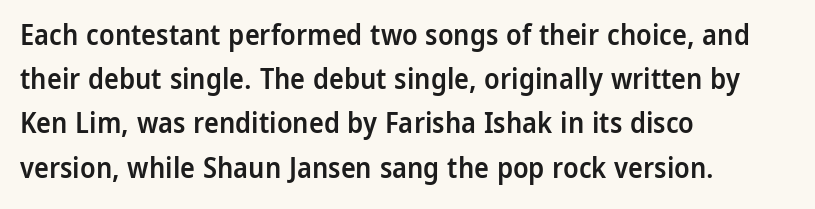
Q: Is the text bold? A: Semi-bold.
Q: Is the text italic (slanted)? A: No, it is upright.
Q: Is the typeface a serif or a sans-serif typeface? A: Sans-serif.
Q: Is the text underlined? A: No.
Q: How is the paragraph aligned? A: Left-aligned.
Q: Is the spacing between letters normal or unusually wide? A: Normal.
Q: Is the spacing between lines tight, normal or loose? A: Normal.
Q: Width (condensed, normal, or wide)? A: Normal.
Q: Stroke contrast? A: Low.
Q: x-height? A: Medium.
Q: Monospaced? A: No.
